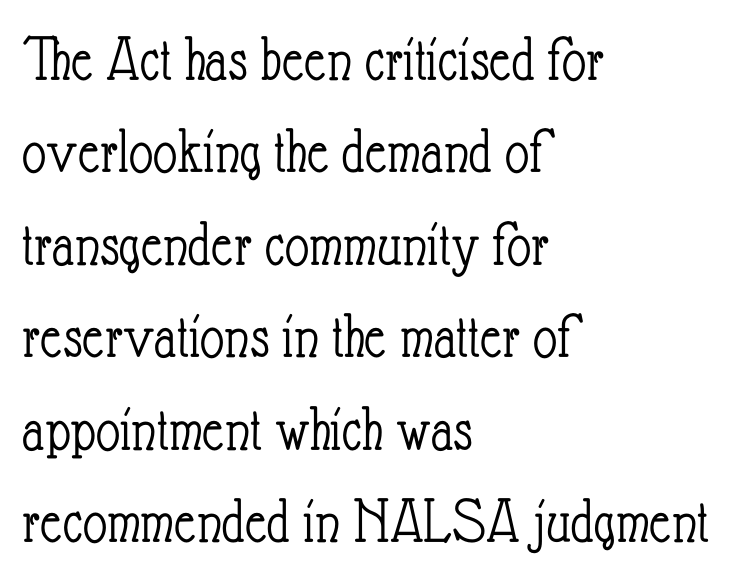
{"italic": "no", "bold": "no", "weight": "light", "width": "condensed", "stroke_contrast": "low", "x_height": "small", "monospaced": "no", "underline": "no", "align": "left", "line_spacing": "normal", "line_spacing_ratio": 1.4, "letter_spacing": "normal", "letter_spacing_em": 0.0, "glyph_px": 66}
